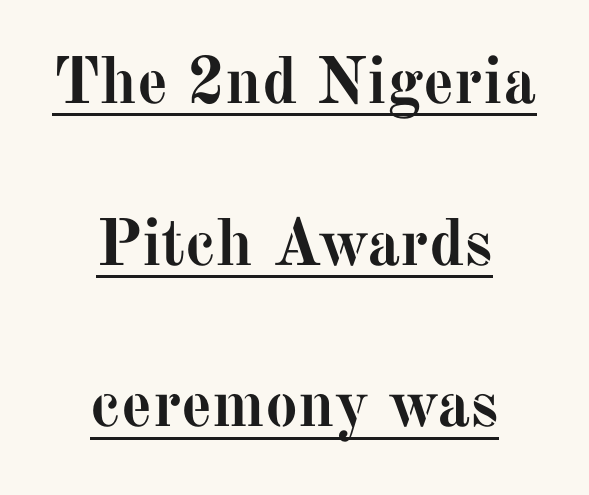
The image shows 66 px semibold serif type, upright; set centered, loose line spacing (2.45x), normal letter spacing, underlined; medium stroke contrast and a medium x-height.
